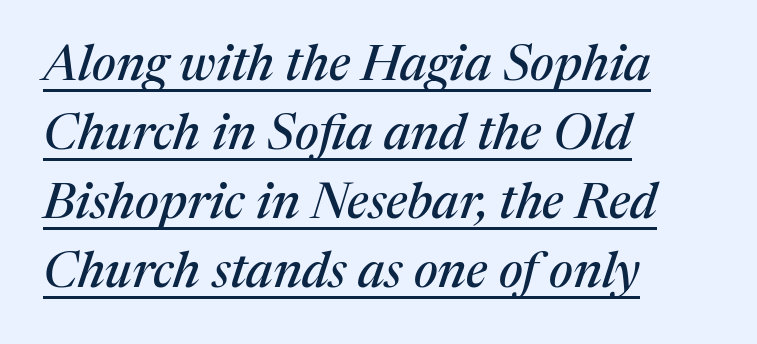
{"serif": "yes", "italic": "yes", "lean": "right", "slant_degrees": 17, "width": "normal", "stroke_contrast": "medium", "x_height": "medium", "monospaced": "no", "underline": "yes", "align": "left", "line_spacing": "normal", "line_spacing_ratio": 1.38, "letter_spacing": "normal", "letter_spacing_em": 0.0, "glyph_px": 50}
